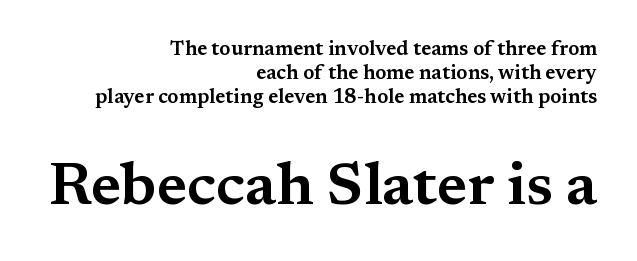
Q: Is the text italic (slanted)? A: No, it is upright.
Q: Is the typeface a serif or a sans-serif typeface? A: Serif.
Q: Is the text underlined? A: No.
Q: How is the paragraph aligned? A: Right-aligned.
Q: Is the spacing between letters normal or unusually wide? A: Normal.
Q: Which block of text is set in a larger size, the first (top) or the second (bottom)? A: The second (bottom) one.
Q: Width (condensed, normal, or wide)? A: Wide.
Q: Stroke contrast? A: Medium.
Q: x-height? A: Medium.
Q: Monospaced? A: No.
